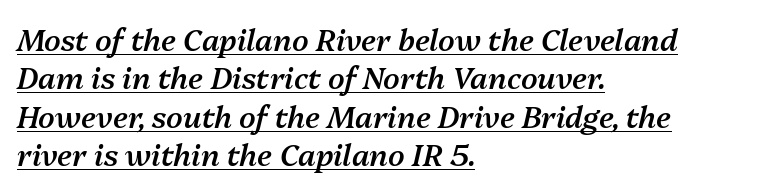
{"italic": "yes", "lean": "right", "slant_degrees": 13, "bold": "semi", "weight": "semibold", "width": "normal", "stroke_contrast": "medium", "x_height": "medium", "monospaced": "no", "underline": "yes", "align": "left", "line_spacing": "normal", "line_spacing_ratio": 1.28, "letter_spacing": "normal", "letter_spacing_em": 0.0, "glyph_px": 30}
